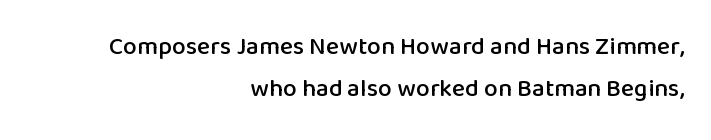
{"italic": "no", "underline": "no", "align": "right", "line_spacing": "normal", "line_spacing_ratio": 1.69, "letter_spacing": "normal", "letter_spacing_em": 0.0, "glyph_px": 25}
